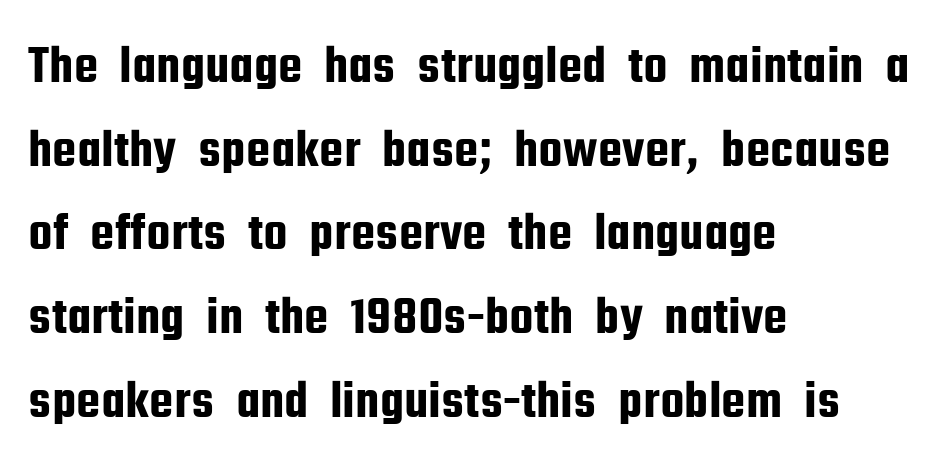
The image shows 54 px condensed sans-serif type, upright; set left-aligned, normal line spacing (1.55x), normal letter spacing, not underlined; low stroke contrast and a medium x-height.
